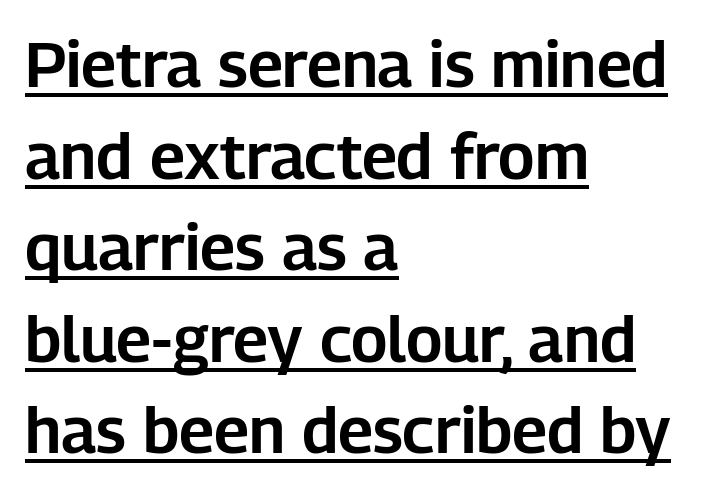
{"serif": "no", "italic": "no", "width": "normal", "stroke_contrast": "low", "x_height": "medium", "monospaced": "no", "underline": "yes", "align": "left", "line_spacing": "normal", "line_spacing_ratio": 1.43, "letter_spacing": "normal", "letter_spacing_em": 0.0, "glyph_px": 64}
